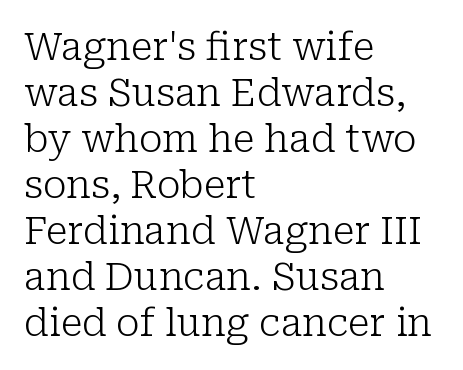
No word sits above an underline. Type style note: has serifs. The type sits square on the baseline with zero lean. Every row of glyphs begins at an identical x-position on the left.
